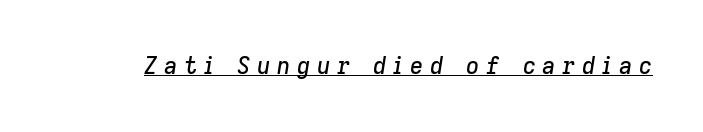
The image shows 23 px text type, italic (leaning right); set unusually wide letter spacing (+0.29 em), underlined.
